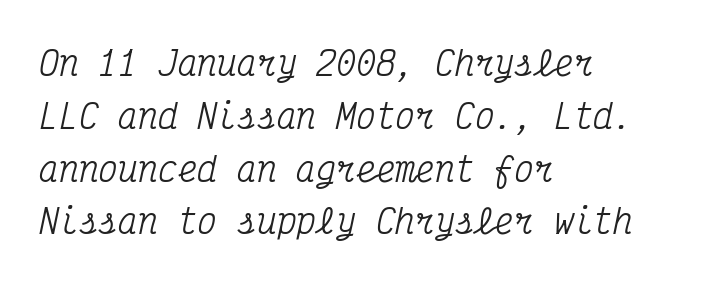
{"serif": "yes", "italic": "yes", "lean": "right", "slant_degrees": 12, "width": "condensed", "stroke_contrast": "medium", "x_height": "medium", "monospaced": "yes", "underline": "no", "align": "left", "line_spacing": "normal", "line_spacing_ratio": 1.6, "letter_spacing": "normal", "letter_spacing_em": 0.0, "glyph_px": 33}
